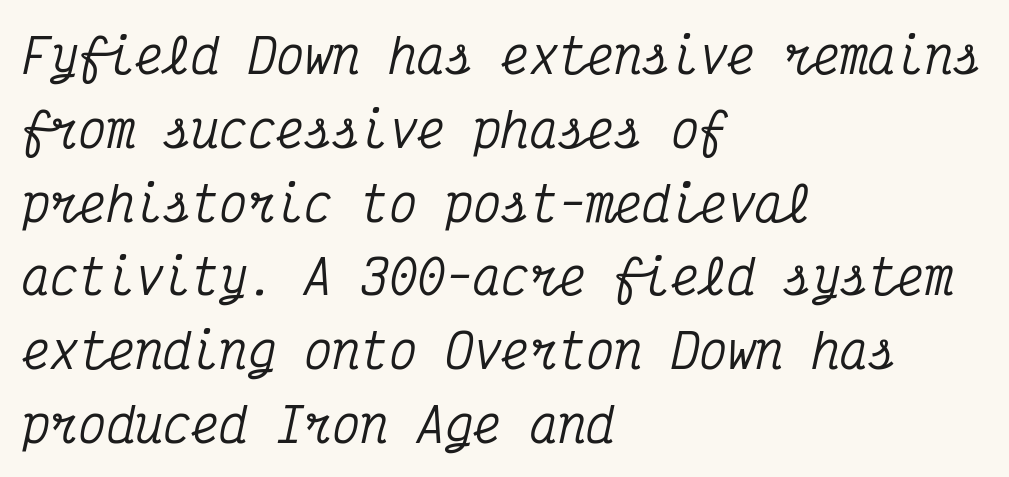
Q: Is the text italic (slanted)? A: Yes, it leans right by about 12 degrees.
Q: Is the typeface a serif or a sans-serif typeface? A: Serif.
Q: Is the text underlined? A: No.
Q: How is the paragraph aligned? A: Left-aligned.
Q: Is the spacing between letters normal or unusually wide? A: Normal.
Q: Is the spacing between lines tight, normal or loose? A: Normal.
Q: Width (condensed, normal, or wide)? A: Condensed.
Q: Stroke contrast? A: Medium.
Q: x-height? A: Medium.
Q: Monospaced? A: Yes.
